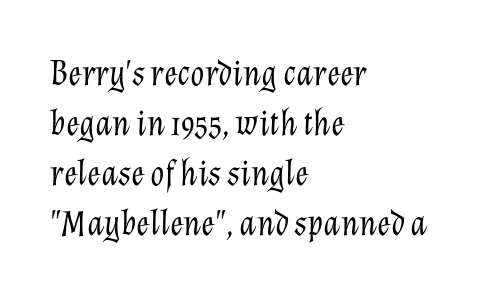
{"italic": "yes", "lean": "right", "slant_degrees": 12, "bold": "no", "weight": "light", "width": "normal", "stroke_contrast": "low", "x_height": "medium", "monospaced": "no", "underline": "no", "align": "left", "line_spacing": "normal", "line_spacing_ratio": 1.39, "letter_spacing": "normal", "letter_spacing_em": 0.0, "glyph_px": 36}
